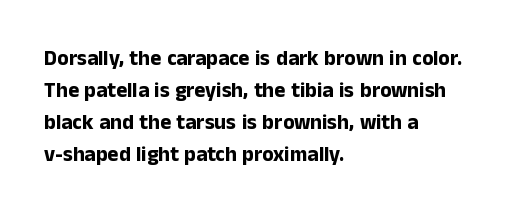
{"italic": "no", "bold": "yes", "underline": "no", "align": "left", "line_spacing": "normal", "line_spacing_ratio": 1.52, "letter_spacing": "normal", "letter_spacing_em": 0.0, "glyph_px": 21}
